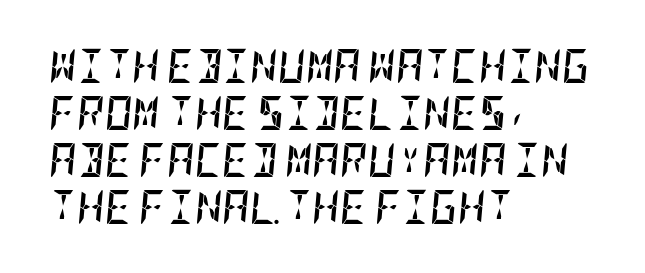
Q: Is the text bold? A: Yes.
Q: Is the text italic (slanted)? A: Yes, it leans right by about 5 degrees.
Q: Is the text underlined? A: No.
Q: How is the paragraph aligned? A: Left-aligned.
Q: Is the spacing between letters normal or unusually wide? A: Normal.
Q: Is the spacing between lines tight, normal or loose? A: Normal.
Q: Width (condensed, normal, or wide)? A: Condensed.
Q: Stroke contrast? A: Low.
Q: x-height? A: Large.
